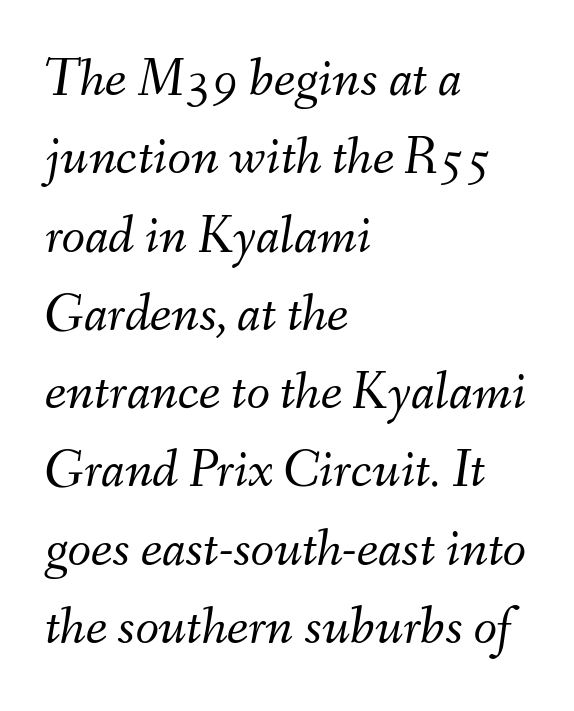
Q: Is the text bold? A: No.
Q: Is the text italic (slanted)? A: Yes, it leans right by about 9 degrees.
Q: Is the text underlined? A: No.
Q: How is the paragraph aligned? A: Left-aligned.
Q: Is the spacing between letters normal or unusually wide? A: Normal.
Q: Is the spacing between lines tight, normal or loose? A: Normal.
Q: Width (condensed, normal, or wide)? A: Normal.
Q: Stroke contrast? A: Medium.
Q: x-height? A: Small.
Q: Monospaced? A: No.
